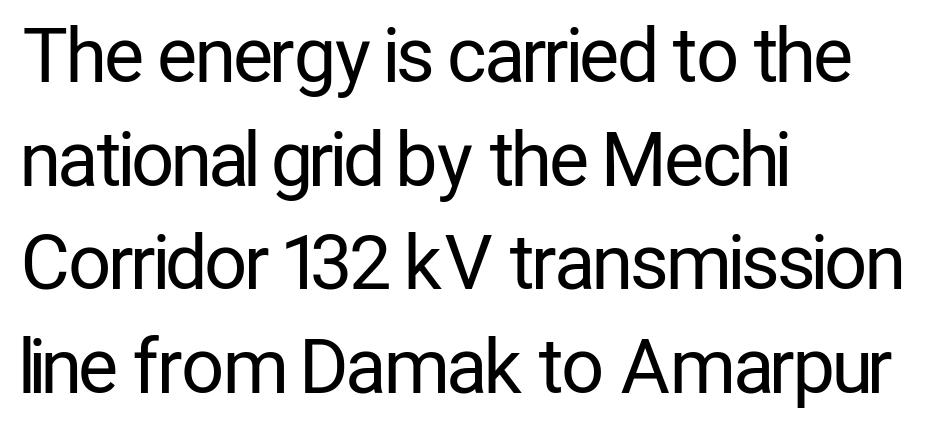
The image shows 74 px regular-weight, condensed sans-serif type, upright; set left-aligned, normal line spacing (1.4x), normal letter spacing, not underlined; low stroke contrast and a medium x-height.
